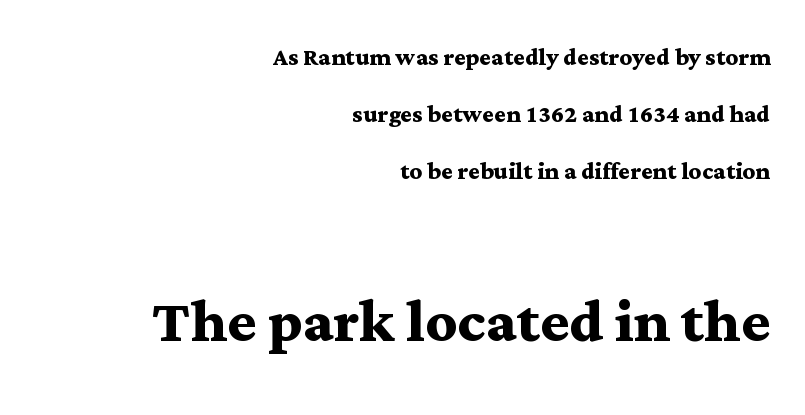
The image shows 77 px semibold, wide serif type, upright; set right-aligned, line spacing 1.84x, normal letter spacing, not underlined; the second (bottom) block is 2.48x larger; medium stroke contrast and a medium x-height.
